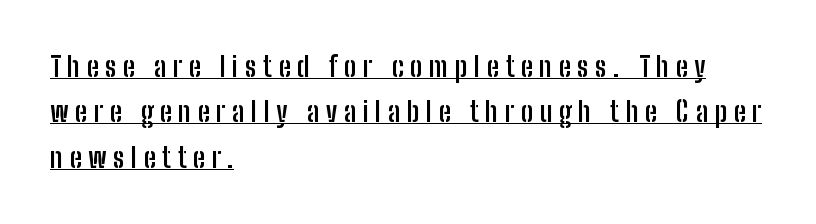
The image shows 27 px bold type, upright; set left-aligned, normal line spacing (1.68x), unusually wide letter spacing (+0.25 em), underlined.
